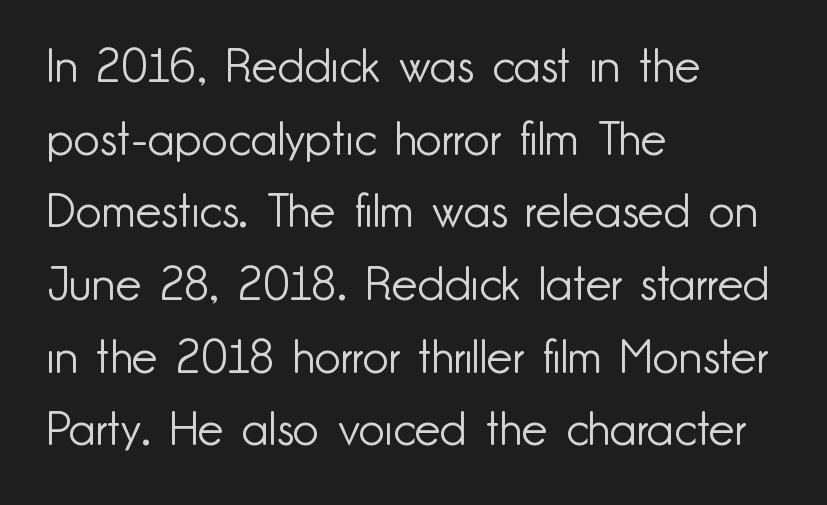
The image shows 46 px light sans-serif type, upright; set left-aligned, normal line spacing (1.58x), normal letter spacing, not underlined; low stroke contrast and a small x-height.
